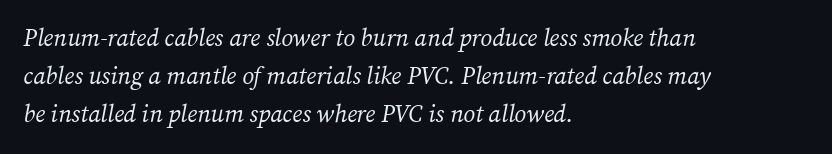
If you measured baseline to baseline, you'd find a middling distance. The weight tops out at a normal text grade. The face used here is rendered with its standard letterfit. A bare baseline throughout the passage.
